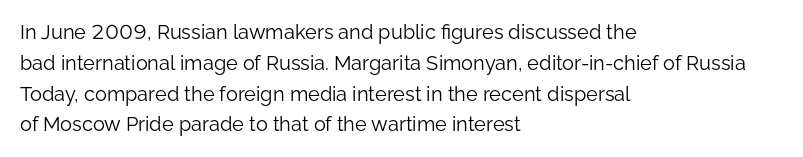
Q: Is the text bold? A: No.
Q: Is the text italic (slanted)? A: No, it is upright.
Q: Is the text underlined? A: No.
Q: How is the paragraph aligned? A: Left-aligned.
Q: Is the spacing between letters normal or unusually wide? A: Normal.
Q: Is the spacing between lines tight, normal or loose? A: Normal.
